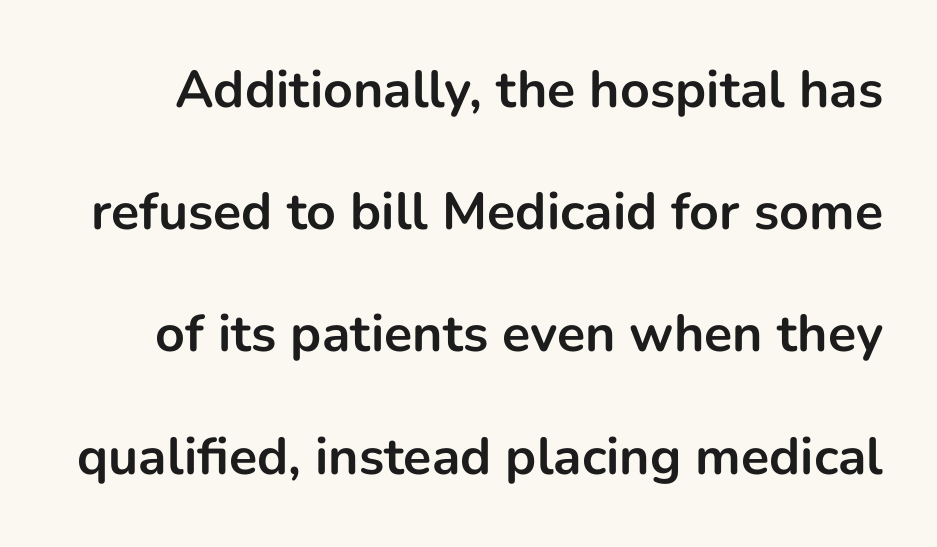
Unmarked baselines from the first word to the last. Its strokes are broad and dark, the hallmark of bold type. A typesetter would label this face a sans. This is roman type, the default non-slanted kind. These lines stand farther apart than default settings would place them. How are the letters spaced? Ordinarily, with no added tracking.
